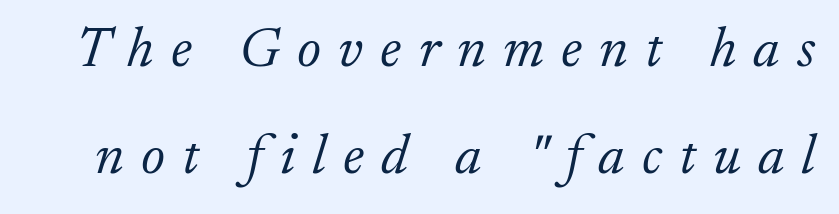
The image shows 57 px light serif type, italic (leaning right); set line spacing 1.88x, unusually wide letter spacing (+0.3 em), not underlined; low stroke contrast and a small x-height.
